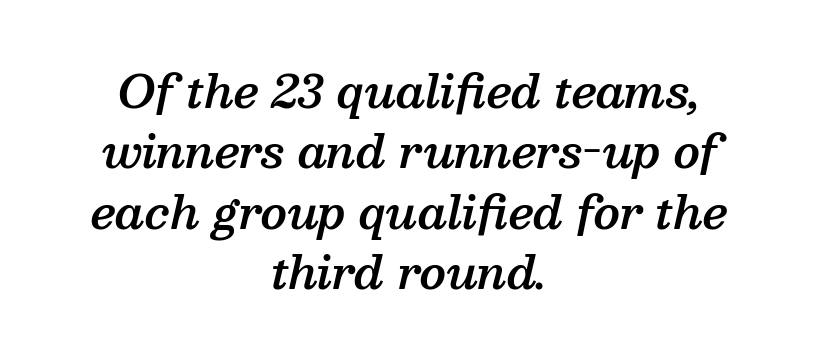
Q: Is the text bold? A: Semi-bold.
Q: Is the text italic (slanted)? A: Yes, it leans right by about 13 degrees.
Q: Is the typeface a serif or a sans-serif typeface? A: Serif.
Q: Is the text underlined? A: No.
Q: How is the paragraph aligned? A: Centered.
Q: Is the spacing between letters normal or unusually wide? A: Normal.
Q: Is the spacing between lines tight, normal or loose? A: Normal.
Q: Width (condensed, normal, or wide)? A: Normal.
Q: Stroke contrast? A: Medium.
Q: x-height? A: Medium.
Q: Monospaced? A: No.
